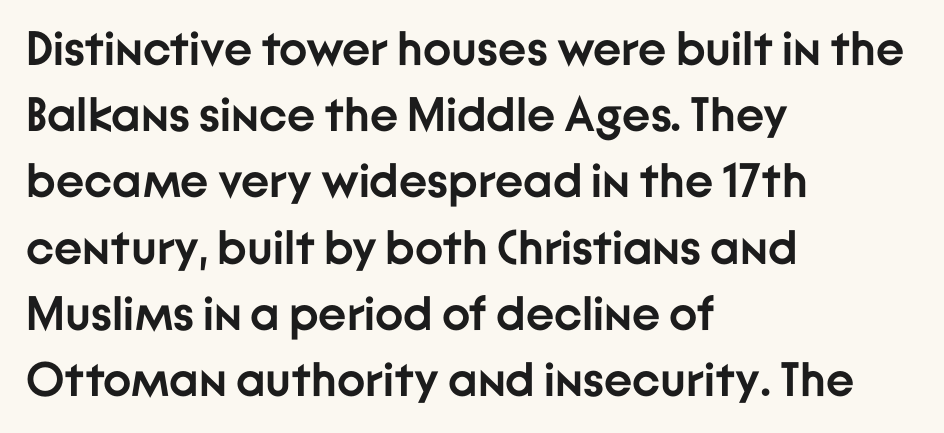
Q: Is the text bold? A: Yes.
Q: Is the text italic (slanted)? A: No, it is upright.
Q: Is the typeface a serif or a sans-serif typeface? A: Sans-serif.
Q: Is the text underlined? A: No.
Q: How is the paragraph aligned? A: Left-aligned.
Q: Is the spacing between letters normal or unusually wide? A: Normal.
Q: Is the spacing between lines tight, normal or loose? A: Normal.
Q: Width (condensed, normal, or wide)? A: Normal.
Q: Stroke contrast? A: Low.
Q: x-height? A: Medium.
Q: Monospaced? A: No.
